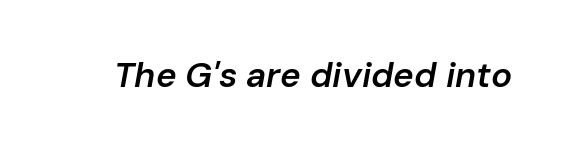
Q: Is the text bold? A: Semi-bold.
Q: Is the text italic (slanted)? A: Yes, it leans right by about 10 degrees.
Q: Is the text underlined? A: No.
Q: Is the spacing between letters normal or unusually wide? A: Normal.
Q: Width (condensed, normal, or wide)? A: Normal.
Q: Stroke contrast? A: Low.
Q: x-height? A: Medium.
Q: Monospaced? A: No.
